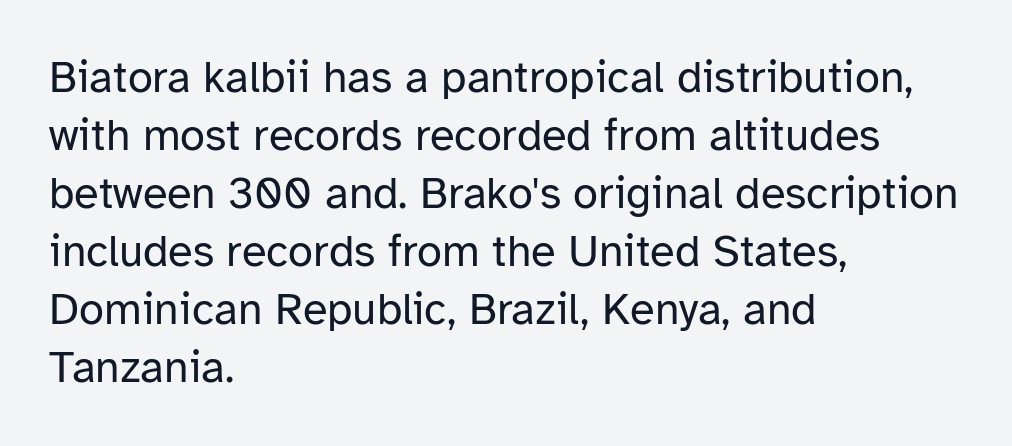
The image shows 45 px regular-weight sans-serif type, upright; set left-aligned, normal line spacing (1.29x), normal letter spacing, not underlined; low stroke contrast and a medium x-height.
